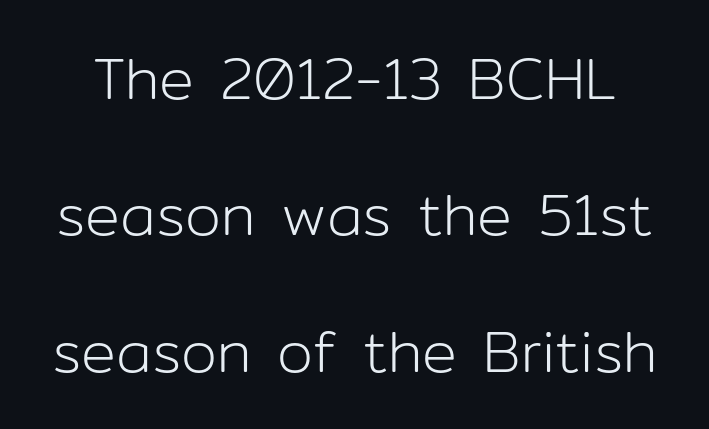
{"serif": "no", "italic": "no", "bold": "no", "weight": "light", "width": "normal", "stroke_contrast": "low", "x_height": "medium", "monospaced": "no", "underline": "no", "line_spacing": "loose", "line_spacing_ratio": 2.35, "letter_spacing": "normal", "letter_spacing_em": 0.0, "glyph_px": 58}
